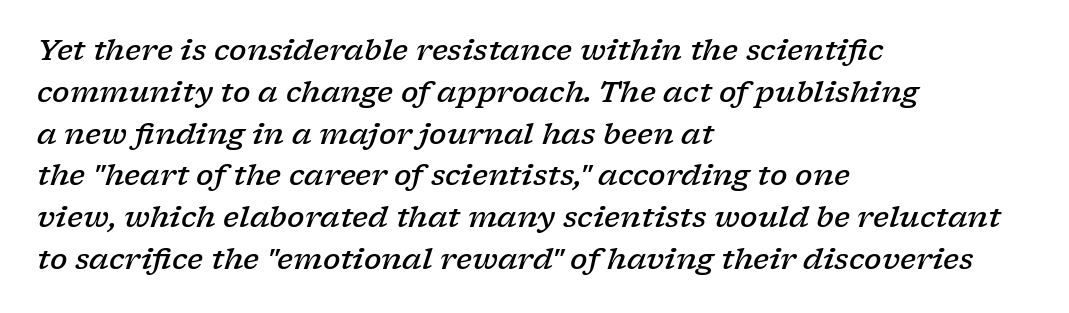
{"serif": "yes", "italic": "yes", "lean": "right", "slant_degrees": 17, "bold": "semi", "weight": "semibold", "width": "wide", "stroke_contrast": "low", "x_height": "medium", "monospaced": "no", "underline": "no", "align": "left", "line_spacing": "normal", "line_spacing_ratio": 1.44, "letter_spacing": "normal", "letter_spacing_em": 0.0, "glyph_px": 29}
